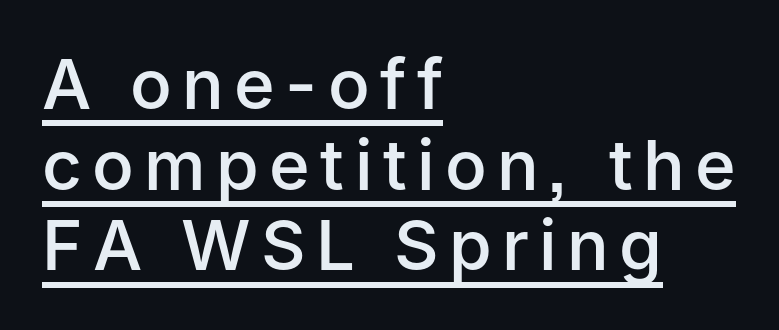
The image shows 69 px semibold sans-serif type, upright; set left-aligned, line spacing 1.17x, underlined; low stroke contrast and a medium x-height.
